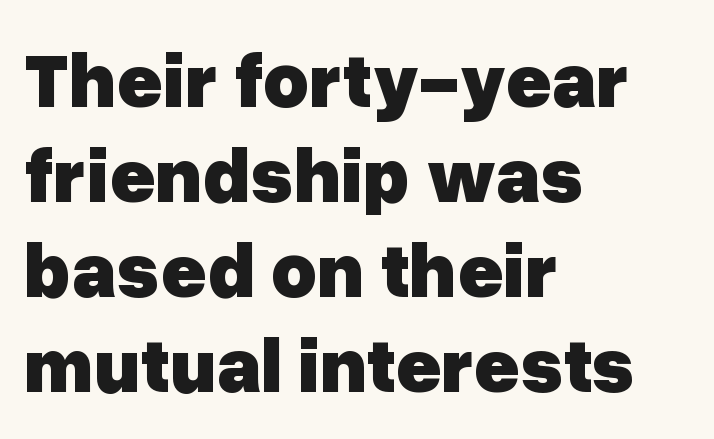
Caption: bold face, heavy strokes. These lines are rendered in a variable-pitch font. Nope, not italic — everything's standing straight. One-word summary of the alignment: left. Between one letter and the next there's only the usual sliver of space. Type style note: lacks serifs.
